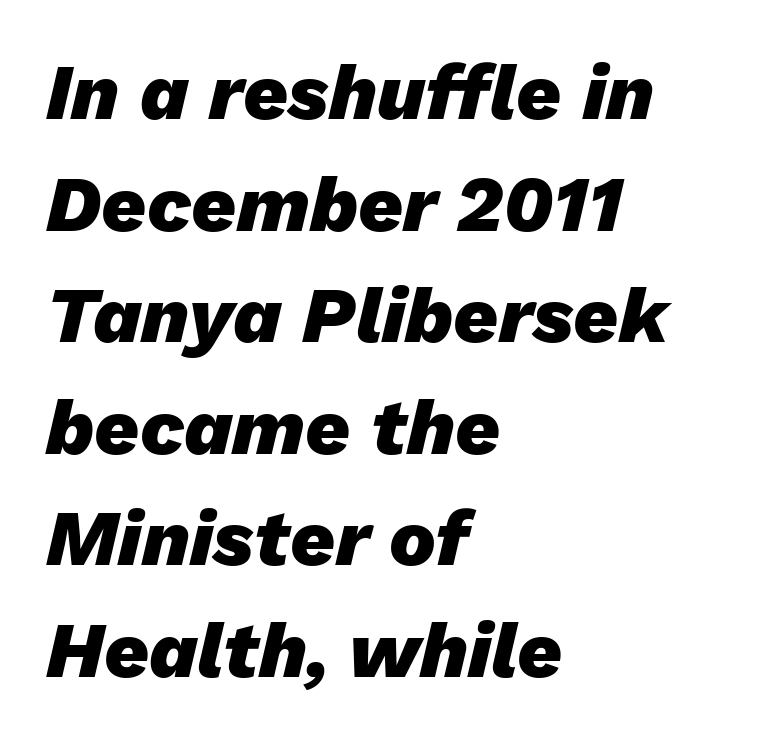
{"italic": "yes", "lean": "right", "slant_degrees": 13, "bold": "yes", "weight": "heavy", "width": "normal", "stroke_contrast": "low", "x_height": "medium", "monospaced": "no", "underline": "no", "align": "left", "line_spacing": "normal", "line_spacing_ratio": 1.43, "letter_spacing": "normal", "letter_spacing_em": 0.0, "glyph_px": 78}
